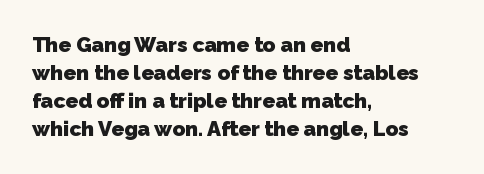
The image shows 21 px bold type; set left-aligned, normal line spacing (1.34x), normal letter spacing, not underlined.
